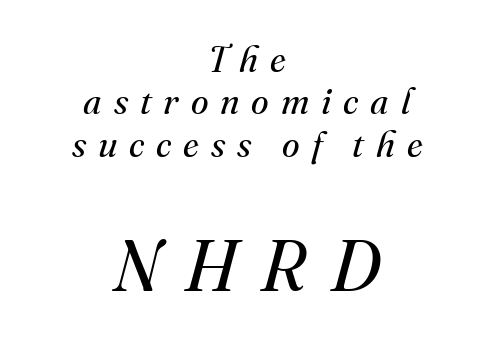
The image shows 71 px regular-weight serif type, italic (leaning right); set centered, line spacing 1.18x, unusually wide letter spacing (+0.33 em), not underlined; the second (bottom) block is 1.97x larger; medium stroke contrast and a small x-height.
